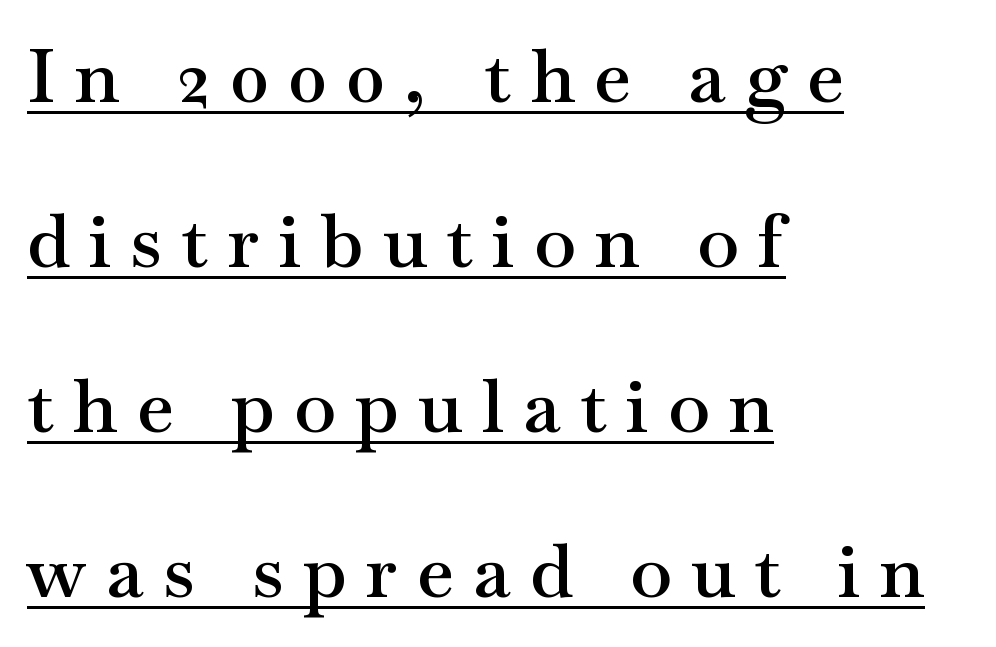
Does the lettering tilt? It doesn't — this is upright. The passage shown has open, widely tracked lettering throughout. Whoever set this chose breathing room over compactness in the vertical rhythm. The words here are underlined. Typesetter's note: demi weight, one step under bold. What kind of face is this? One with serifs.
